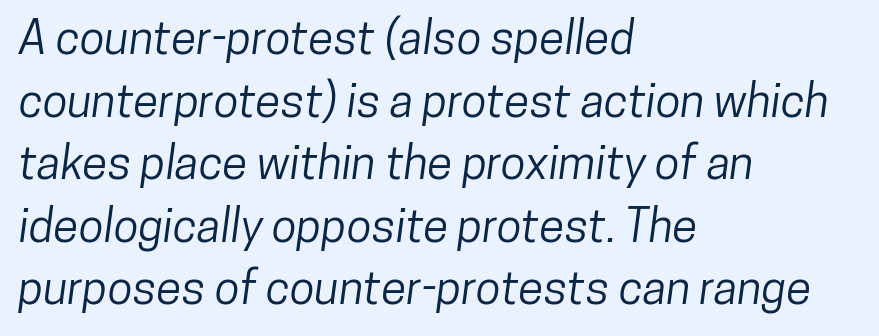
Q: Is the typeface a serif or a sans-serif typeface? A: Sans-serif.
Q: Is the text underlined? A: No.
Q: How is the paragraph aligned? A: Left-aligned.
Q: Is the spacing between letters normal or unusually wide? A: Normal.
Q: Is the spacing between lines tight, normal or loose? A: Normal.
Q: Width (condensed, normal, or wide)? A: Condensed.
Q: Stroke contrast? A: Low.
Q: x-height? A: Medium.
Q: Monospaced? A: No.
